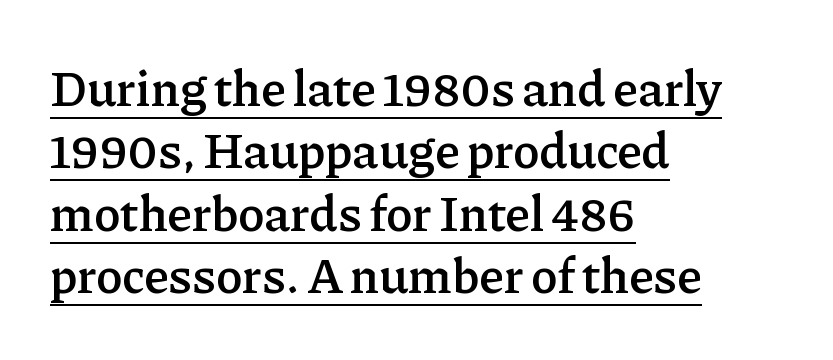
The image shows 50 px semibold serif type, upright; set left-aligned, normal line spacing (1.25x), normal letter spacing, underlined; low stroke contrast and a medium x-height.
